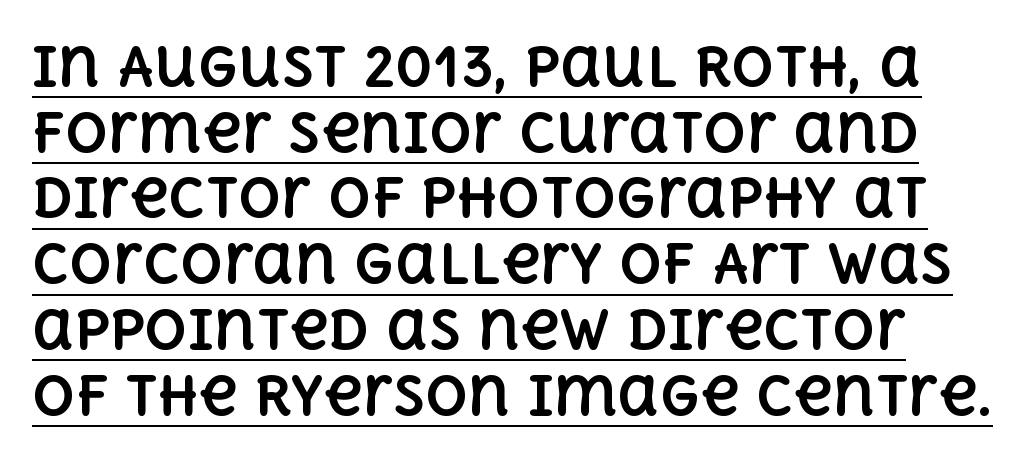
The image shows 53 px bold type, upright; set line spacing 1.24x, normal letter spacing, underlined; a large x-height.
